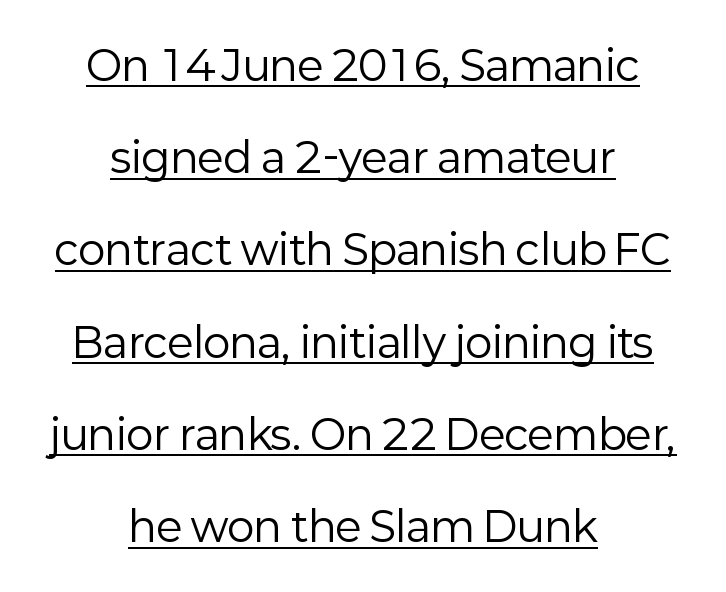
A baseline rule has been typeset under these characters. Notice the wide empty band between every row — that's loose leading. Quick note: not italic, upright. The weight tops out at a normal text grade. The designer went with a sans here, leaving each stem footless. Note the varied advance widths — an 'i' is clearly narrower than an 'm'.
